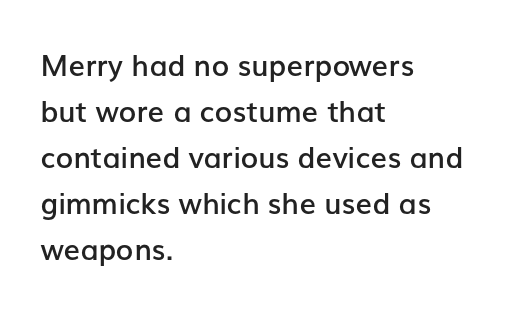
{"serif": "no", "italic": "no", "bold": "semi", "weight": "semibold", "width": "normal", "stroke_contrast": "low", "x_height": "medium", "monospaced": "no", "underline": "no", "align": "left", "line_spacing": "normal", "line_spacing_ratio": 1.59, "letter_spacing": "normal", "letter_spacing_em": 0.0, "glyph_px": 29}
